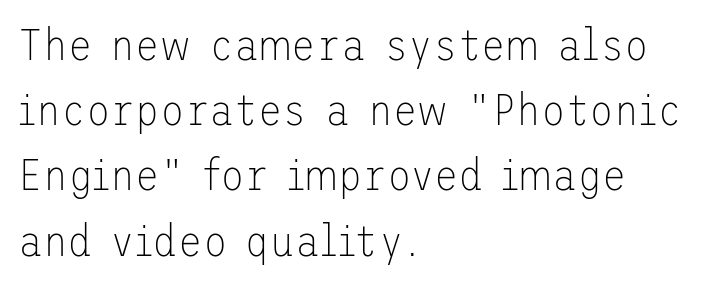
The characters display no serif detailing; their extremities are plain. The font is comparable to plain body text, perhaps lighter. Tracking here is standard; glyphs follow each other at the usual distance. The passage is arranged the way most books set body copy — flush left. Plain, unruled lines of type. This is roman type, the default non-slanted kind.
